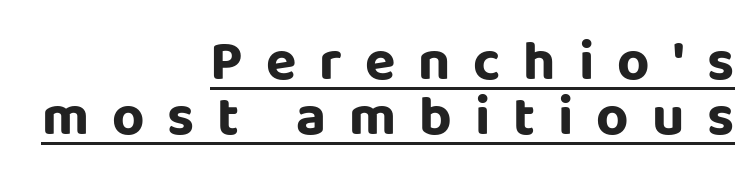
The image shows 56 px bold sans-serif type, upright; set right-aligned, tight line spacing (0.99x), unusually wide letter spacing (+0.41 em), underlined; low stroke contrast and a large x-height.
